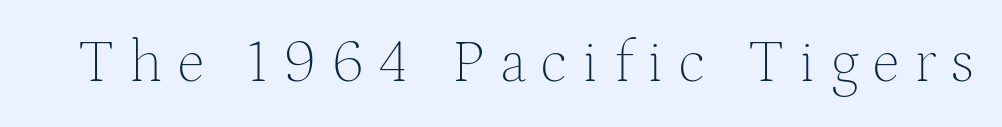
The passage shown is typed in a proportional face where columns would drift. Letters rest on an invisible, unmarked baseline. Tracking here is generous; glyphs stand well apart from one another. Nothing heavy about these letters — not bold at all. You can tell it's not italic because the verticals are truly vertical.
